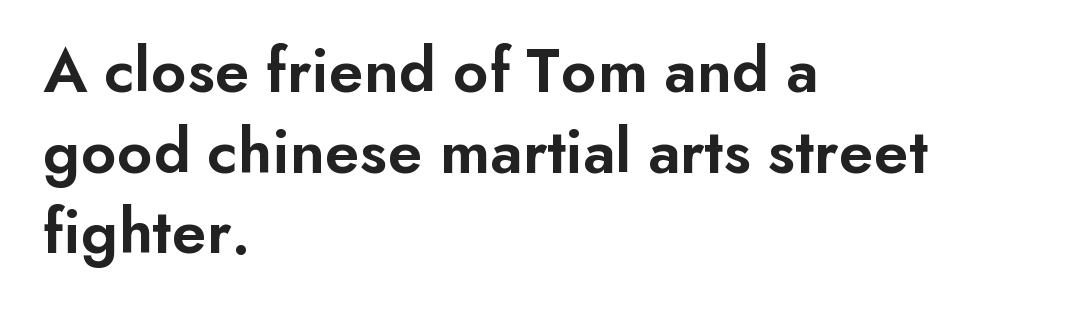
The image shows 66 px semibold sans-serif type, upright; set left-aligned, line spacing 1.22x, normal letter spacing, not underlined; low stroke contrast and a small x-height.
